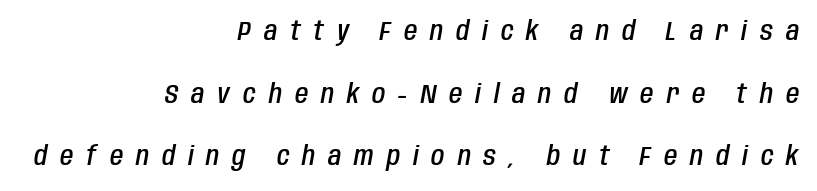
Posture: slanted. The type is letterspaced generously, with wide tracking. Lines of text with bare space underneath. These lines stand farther apart than default settings would place them. Horizontal alignment here is rightward, an uncommon choice for prose. Typesetter's note: demi weight, one step under bold.
